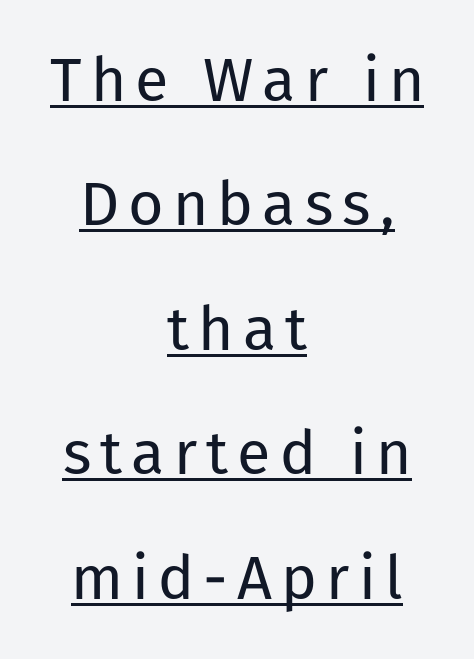
No chunkiness to these letters — they're not bold. A typesetter would call this leading open, well beyond the default. Typographically, this falls in the sans-serif category. These lines are rendered in a variable-pitch font.
